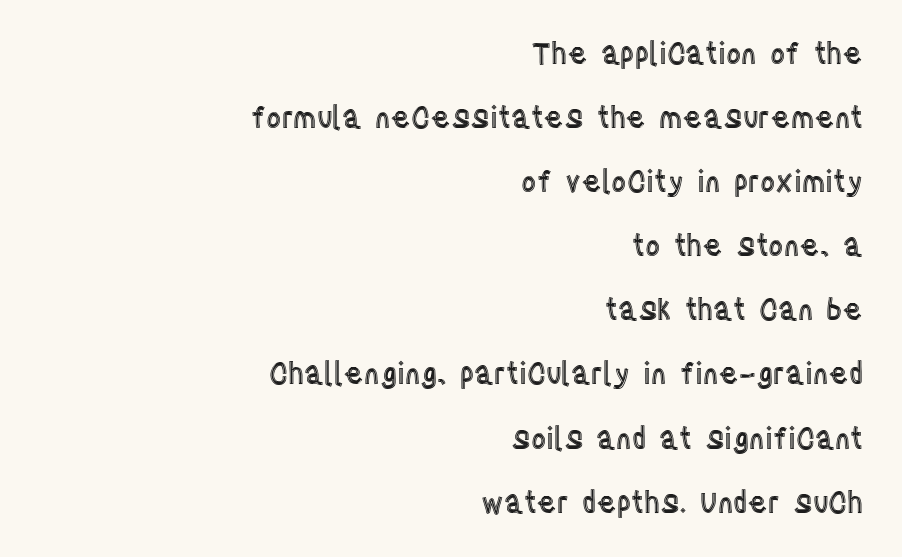
{"italic": "no", "width": "condensed", "x_height": "large", "monospaced": "no", "underline": "no", "align": "right", "line_spacing": "loose", "line_spacing_ratio": 2.21, "letter_spacing": "normal", "letter_spacing_em": 0.0, "glyph_px": 29}
